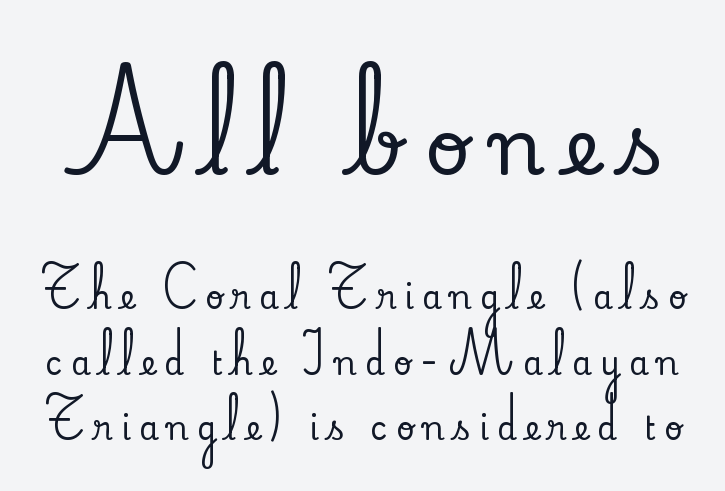
Q: Is the text italic (slanted)? A: No, it is upright.
Q: Is the typeface a serif or a sans-serif typeface? A: Serif.
Q: Is the text underlined? A: No.
Q: Is the spacing between letters normal or unusually wide? A: Unusually wide.
Q: Is the spacing between lines tight, normal or loose? A: Loose.
Q: Which block of text is set in a larger size, the first (top) or the second (bottom)? A: The first (top) one.
Q: Width (condensed, normal, or wide)? A: Normal.
Q: Stroke contrast? A: Low.
Q: x-height? A: Small.
Q: Monospaced? A: No.
